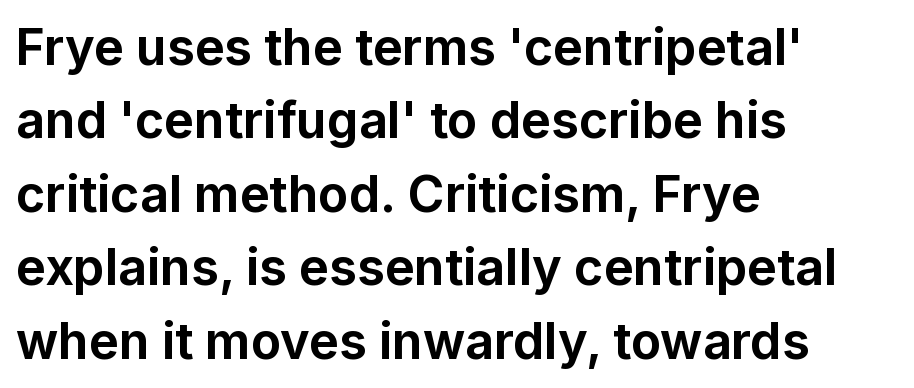
Q: Is the text bold? A: Yes.
Q: Is the text italic (slanted)? A: No, it is upright.
Q: Is the typeface a serif or a sans-serif typeface? A: Sans-serif.
Q: Is the text underlined? A: No.
Q: How is the paragraph aligned? A: Left-aligned.
Q: Is the spacing between letters normal or unusually wide? A: Normal.
Q: Is the spacing between lines tight, normal or loose? A: Normal.
Q: Width (condensed, normal, or wide)? A: Normal.
Q: Stroke contrast? A: Low.
Q: x-height? A: Medium.
Q: Monospaced? A: No.
